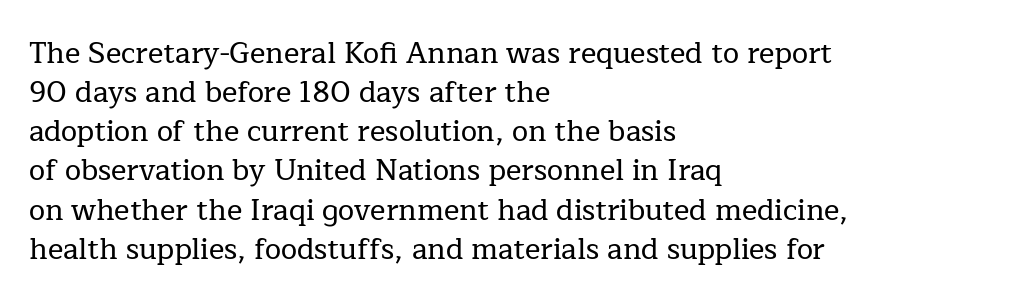
Each line starts at the same left margin while the right side varies. Successive baselines arrive at the customary interval. Any mark beneath the type? The region is blank. The lettering stays uniformly vertical, giving the passage a roman look. Note the varied advance widths — an 'i' is clearly narrower than an 'm'. Classification — serif.
